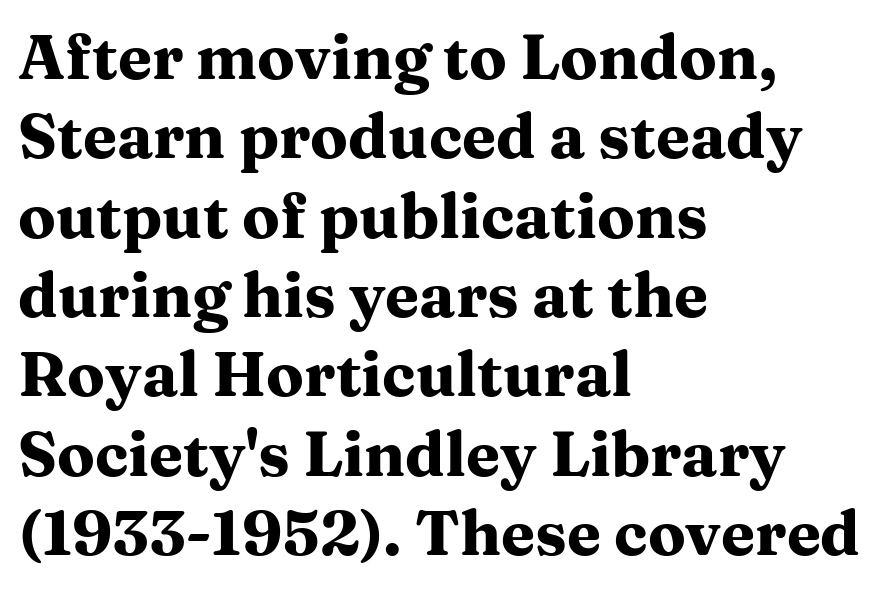
The image shows 62 px heavy, wide serif type, upright; set left-aligned, normal line spacing (1.28x), normal letter spacing, not underlined; medium stroke contrast and a medium x-height.
